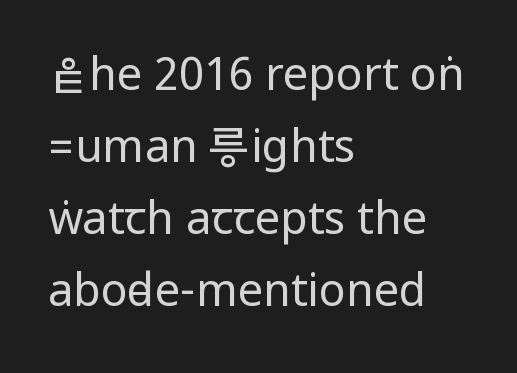
The image shows 45 px regular-weight, condensed sans-serif type, upright; set left-aligned, normal line spacing (1.6x), normal letter spacing, not underlined; low stroke contrast.
